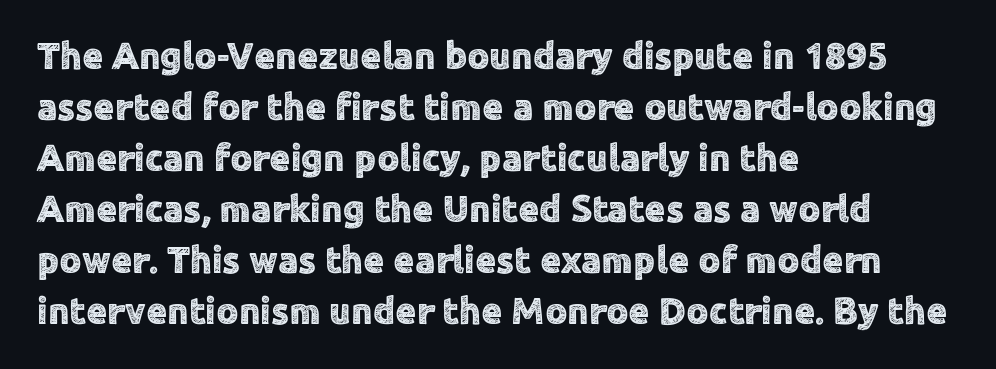
{"serif": "no", "italic": "no", "width": "normal", "x_height": "medium", "monospaced": "no", "underline": "no", "align": "left", "line_spacing": "normal", "line_spacing_ratio": 1.34, "letter_spacing": "normal", "letter_spacing_em": 0.0, "glyph_px": 38}
